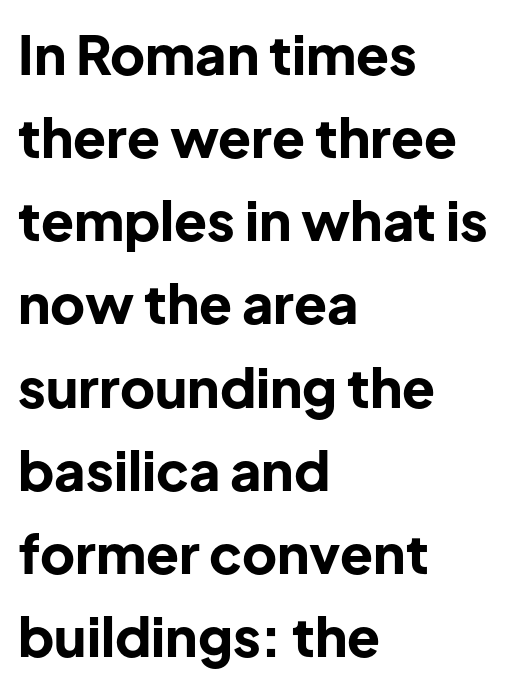
Q: Is the text bold? A: Yes.
Q: Is the text italic (slanted)? A: No, it is upright.
Q: Is the typeface a serif or a sans-serif typeface? A: Sans-serif.
Q: Is the text underlined? A: No.
Q: How is the paragraph aligned? A: Left-aligned.
Q: Is the spacing between letters normal or unusually wide? A: Normal.
Q: Is the spacing between lines tight, normal or loose? A: Normal.
Q: Width (condensed, normal, or wide)? A: Normal.
Q: Stroke contrast? A: Low.
Q: x-height? A: Medium.
Q: Monospaced? A: No.
